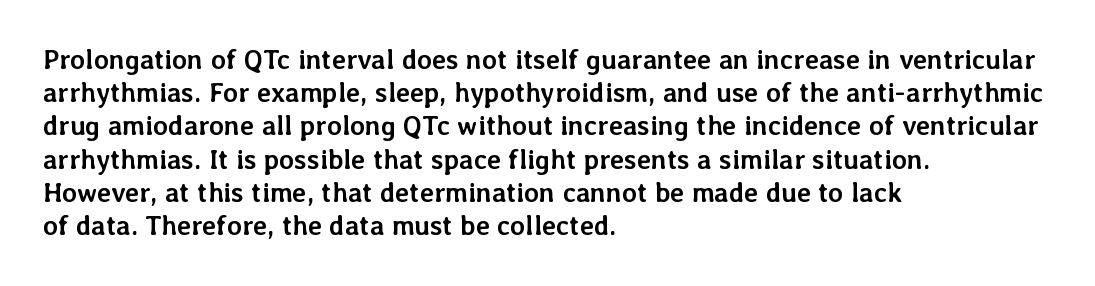
Q: Is the text bold? A: Yes.
Q: Is the text italic (slanted)? A: No, it is upright.
Q: Is the text underlined? A: No.
Q: How is the paragraph aligned? A: Left-aligned.
Q: Is the spacing between letters normal or unusually wide? A: Normal.
